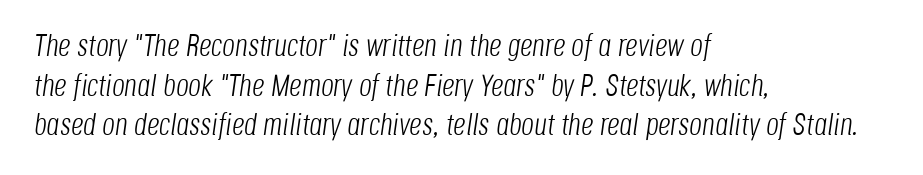
Descender tails drop into unmarked territory. The cut favours lightness, reaching ordinary text weight at its darkest. Vertically, the passage feels balanced, rows spaced as you'd expect. The rendering anchors every line to the left-hand side.
